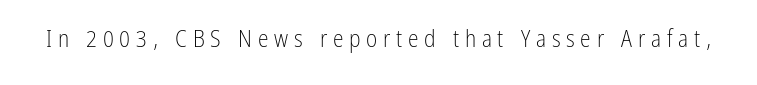
{"italic": "no", "bold": "no", "underline": "no", "letter_spacing": "wide", "letter_spacing_em": 0.24, "glyph_px": 24}
